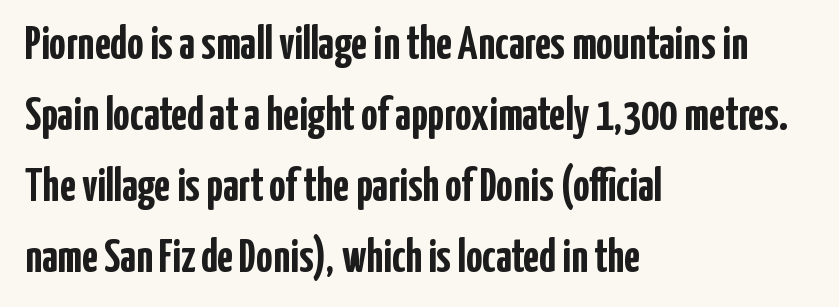
You could not count columns in this text — the font is proportionally spaced. Caption: bold face, heavy strokes. The rendering anchors every line to the left-hand side. The lines sit at an ordinary, default distance from one another. No italicization has been applied; the sample stays upright. You could call the tracking neutral — neither tight nor loose.
